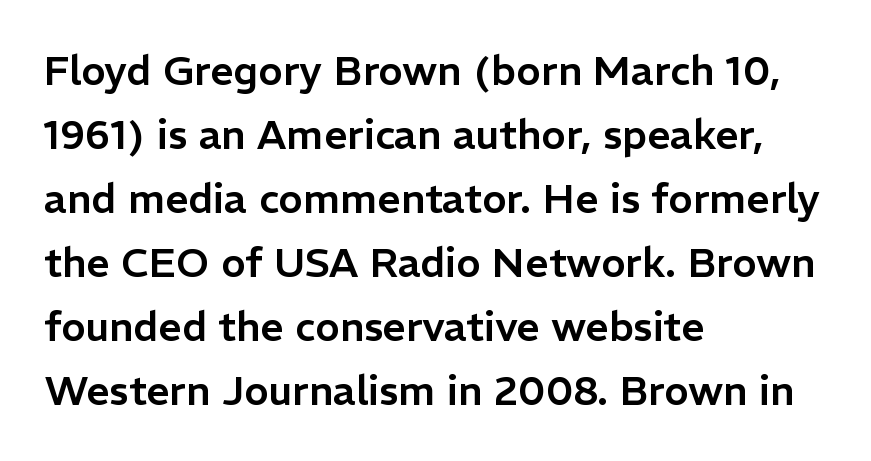
Q: Is the text italic (slanted)? A: No, it is upright.
Q: Is the typeface a serif or a sans-serif typeface? A: Sans-serif.
Q: Is the text underlined? A: No.
Q: How is the paragraph aligned? A: Left-aligned.
Q: Is the spacing between letters normal or unusually wide? A: Normal.
Q: Is the spacing between lines tight, normal or loose? A: Normal.
Q: Width (condensed, normal, or wide)? A: Normal.
Q: Stroke contrast? A: Low.
Q: x-height? A: Medium.
Q: Monospaced? A: No.
